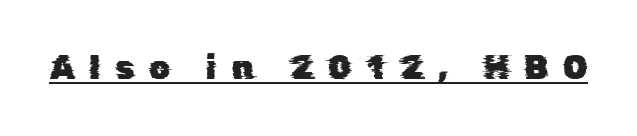
Honestly, the letter spacing is so wide it's the main thing you notice. A typesetter would label this face a sans. These lines are rendered in a variable-pitch font. Caption: lettering with a line underneath.
